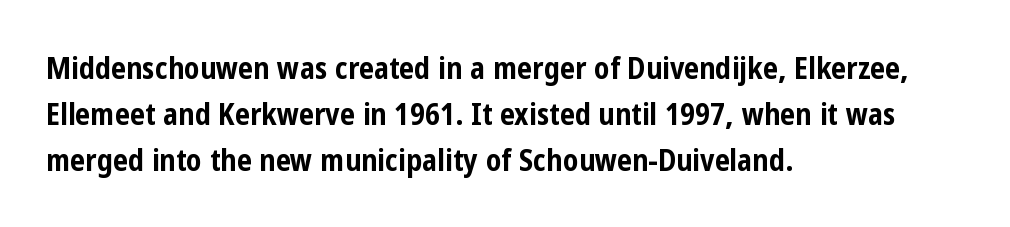
Q: Is the text bold? A: Yes.
Q: Is the text italic (slanted)? A: No, it is upright.
Q: Is the typeface a serif or a sans-serif typeface? A: Sans-serif.
Q: Is the text underlined? A: No.
Q: How is the paragraph aligned? A: Left-aligned.
Q: Is the spacing between letters normal or unusually wide? A: Normal.
Q: Is the spacing between lines tight, normal or loose? A: Normal.
Q: Width (condensed, normal, or wide)? A: Condensed.
Q: Stroke contrast? A: Low.
Q: x-height? A: Medium.
Q: Monospaced? A: No.
